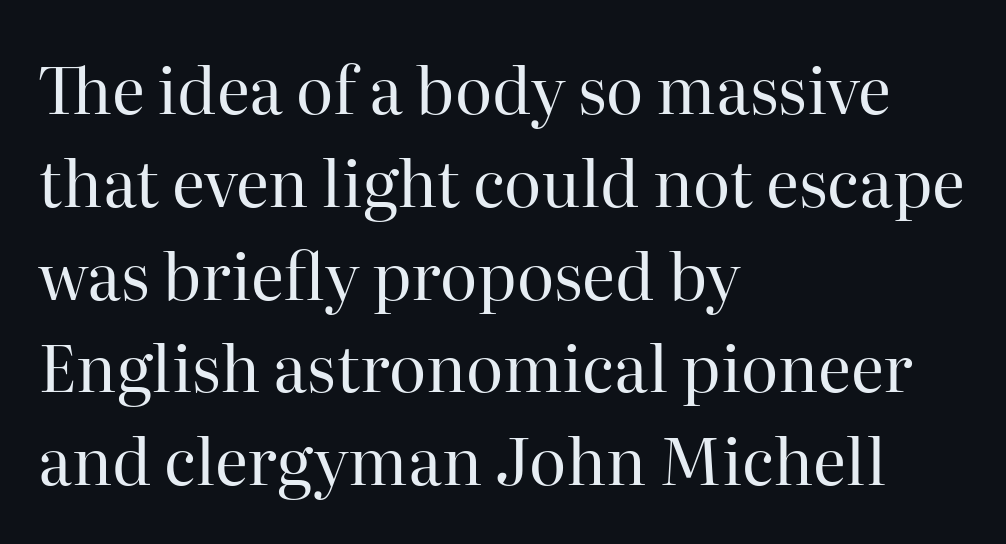
Font category for this specimen: serif. Heaviness? Minimal to ordinary, like unemphasized prose. The space between consecutive lines is moderate. The font's upright variant was chosen for this text.
